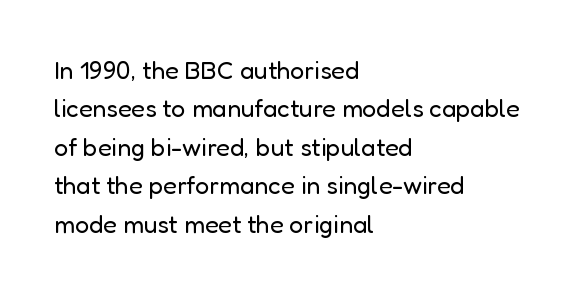
{"italic": "no", "bold": "no", "underline": "no", "align": "left", "line_spacing": "normal", "line_spacing_ratio": 1.54, "letter_spacing": "normal", "letter_spacing_em": 0.0, "glyph_px": 25}
